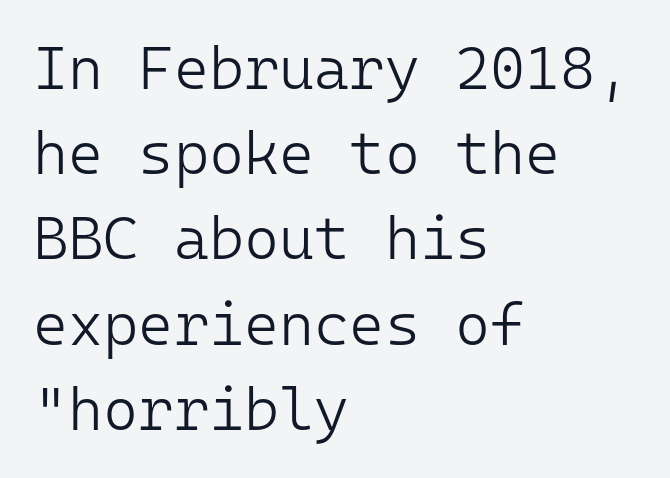
The image shows 60 px light sans-serif type, upright, monospaced; set left-aligned, normal line spacing (1.42x), normal letter spacing, not underlined; low stroke contrast and a medium x-height.
